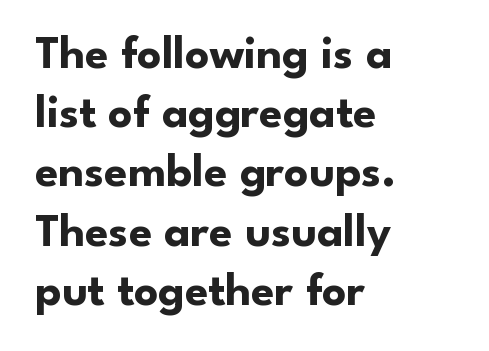
The image shows 47 px bold sans-serif type, upright; set left-aligned, normal line spacing (1.26x), normal letter spacing, not underlined; low stroke contrast and a small x-height.
